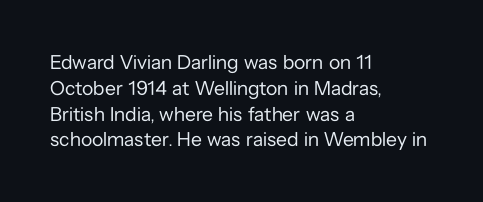
The image shows 20 px text type, upright; set left-aligned, normal line spacing (1.29x), normal letter spacing, not underlined.
